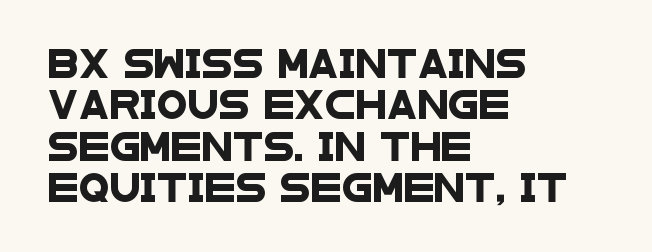
{"serif": "no", "width": "wide", "stroke_contrast": "low", "x_height": "large", "monospaced": "no", "underline": "no", "align": "left", "line_spacing": "normal", "line_spacing_ratio": 1.48, "letter_spacing": "normal", "letter_spacing_em": 0.0, "glyph_px": 28}
